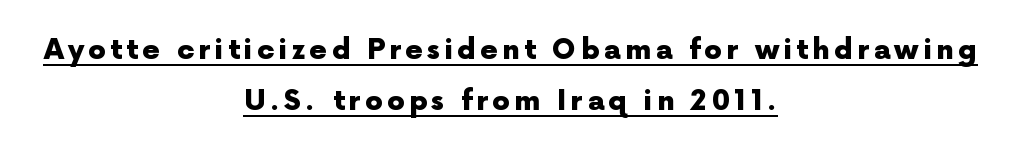
These lines are centered, leaving both edges ragged. Does the lettering tilt? It doesn't — this is upright. The text was rendered using a sans face with plain stroke endings. Compared with an ordinary text face, these strokes are far heavier — a full bold. The glyphs are accompanied by a horizontal stroke just below them. Do the characters align in a grid? No, the font is proportional.
